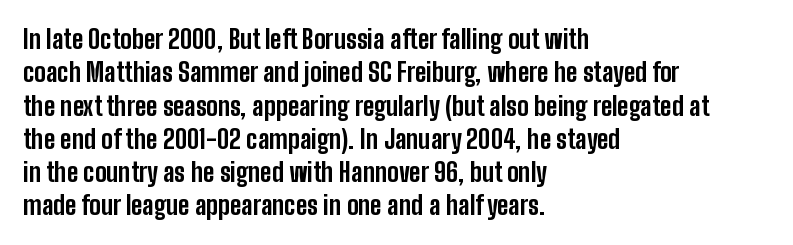
{"italic": "no", "bold": "yes", "underline": "no", "align": "left", "line_spacing": "normal", "line_spacing_ratio": 1.28, "letter_spacing": "normal", "letter_spacing_em": 0.0, "glyph_px": 26}
